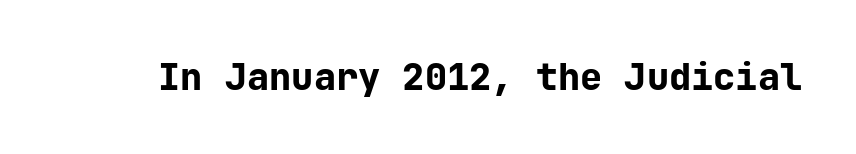
The image shows 37 px bold sans-serif type, upright, monospaced; set normal letter spacing, not underlined; low stroke contrast and a medium x-height.
